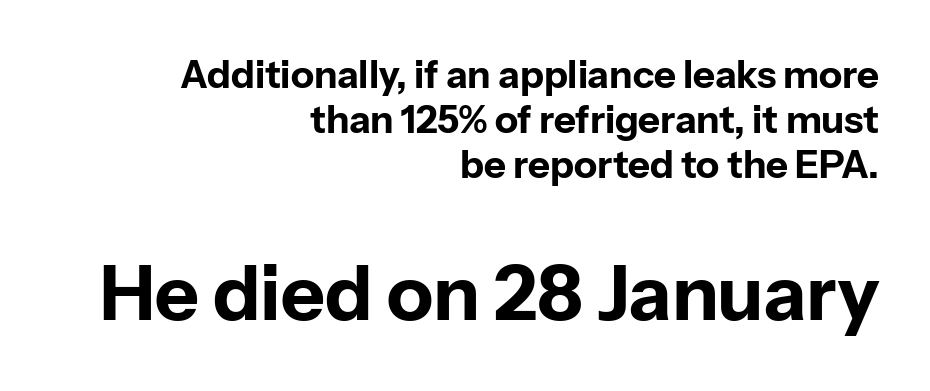
The image shows 76 px bold sans-serif type, upright; set right-aligned, line spacing 1.18x, normal letter spacing, not underlined; the second (bottom) block is 2.0x larger; low stroke contrast and a medium x-height.
